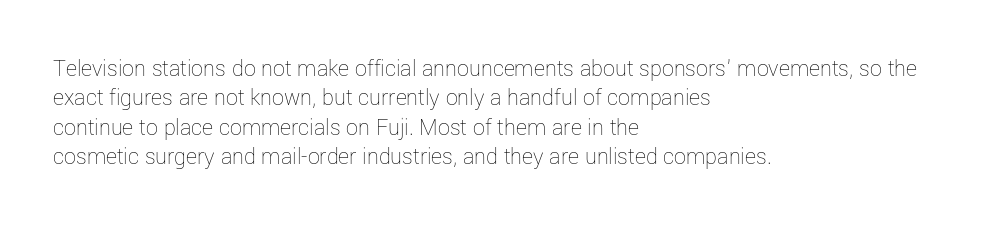
Notice how the stems are strictly vertical — no italics here. Standard letterfit; no display-style spreading of the glyphs. The space beneath each line is pristine and unruled. Counters stay open thanks to moderate or lighter strokes. A classic flush-left, rag-right setting is used for this passage.
